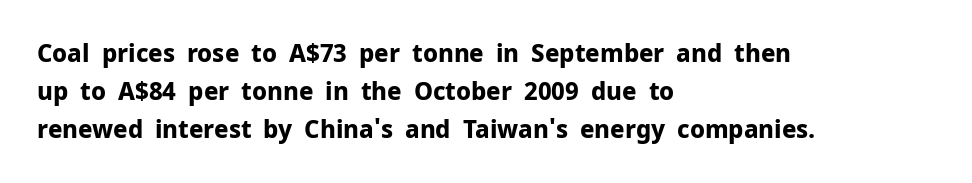
The image shows 24 px bold type, upright; set left-aligned, normal line spacing (1.58x), normal letter spacing, not underlined.
